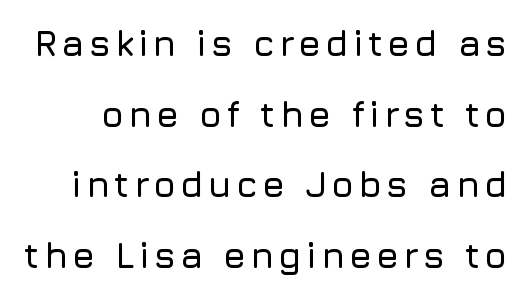
The image shows 36 px sans-serif type, upright; set loose line spacing (1.96x), not underlined; low stroke contrast and a medium x-height.
